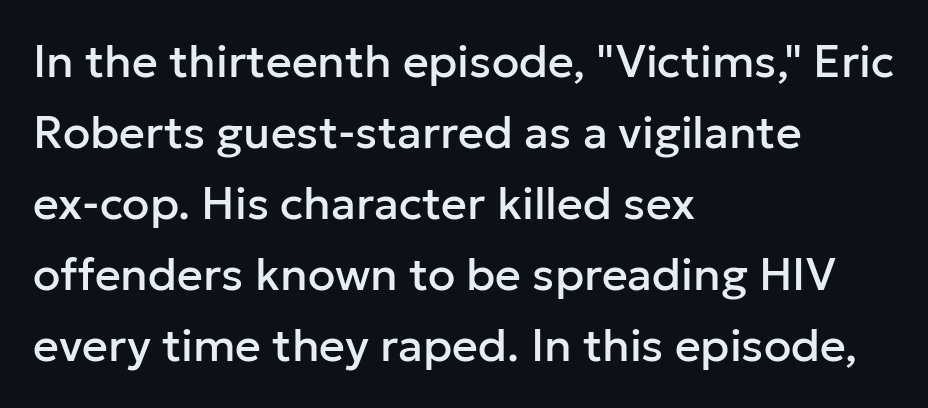
The image shows 45 px sans-serif type, upright; set left-aligned, normal line spacing (1.58x), normal letter spacing, not underlined; low stroke contrast and a medium x-height.
